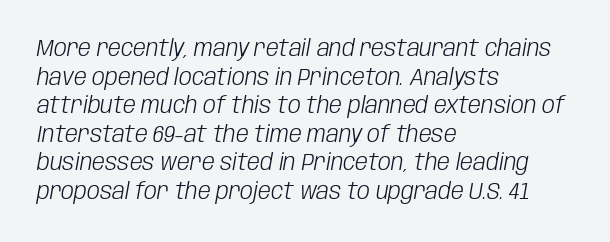
The image shows 23 px text type, italic (leaning right); set left-aligned, line spacing 1.24x, normal letter spacing, not underlined.
